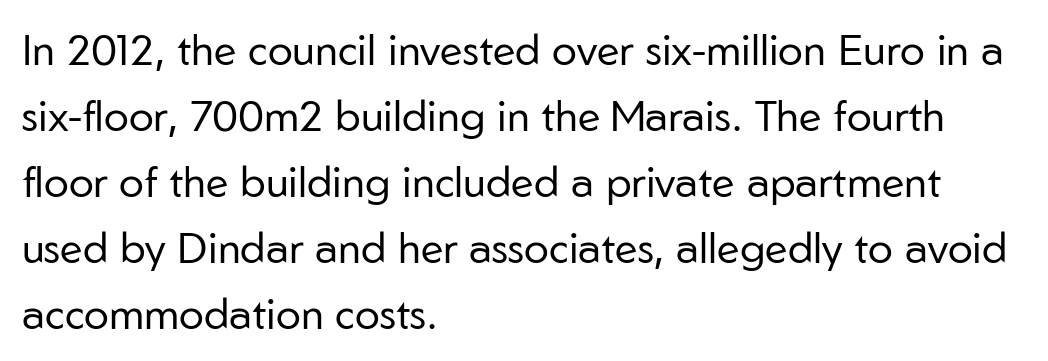
The image shows 42 px regular-weight sans-serif type, upright; set left-aligned, normal line spacing (1.57x), normal letter spacing, not underlined; low stroke contrast and a medium x-height.
